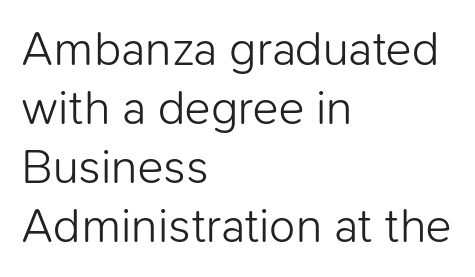
The image shows 48 px light sans-serif type, upright; set left-aligned, line spacing 1.23x, normal letter spacing, not underlined; low stroke contrast and a medium x-height.
